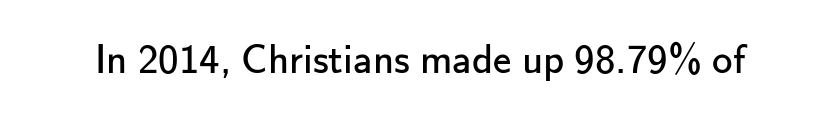
{"serif": "no", "italic": "no", "bold": "no", "weight": "regular", "width": "normal", "stroke_contrast": "low", "x_height": "small", "monospaced": "no", "underline": "no", "letter_spacing": "normal", "letter_spacing_em": 0.0, "glyph_px": 41}
